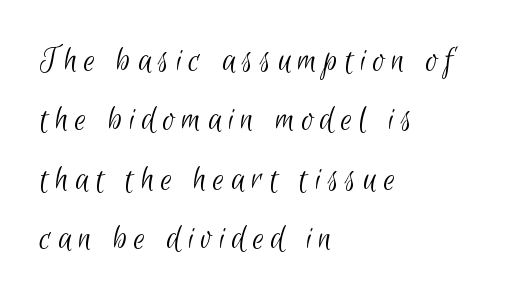
{"serif": "no", "bold": "no", "weight": "light", "width": "condensed", "stroke_contrast": "low", "x_height": "small", "monospaced": "no", "underline": "no", "align": "left", "line_spacing": "normal", "line_spacing_ratio": 1.65, "glyph_px": 36}
